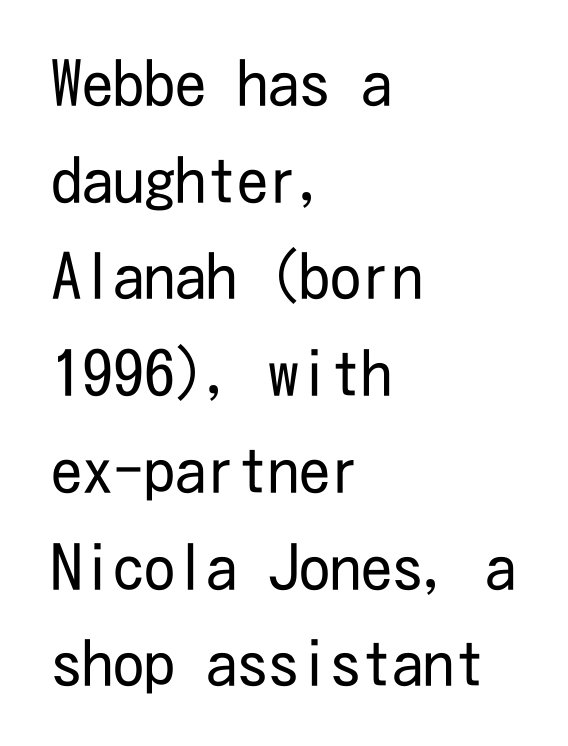
{"serif": "no", "italic": "no", "bold": "no", "weight": "regular", "width": "condensed", "stroke_contrast": "low", "x_height": "medium", "underline": "no", "align": "left", "line_spacing": "normal", "line_spacing_ratio": 1.56, "letter_spacing": "normal", "letter_spacing_em": 0.0, "glyph_px": 62}
